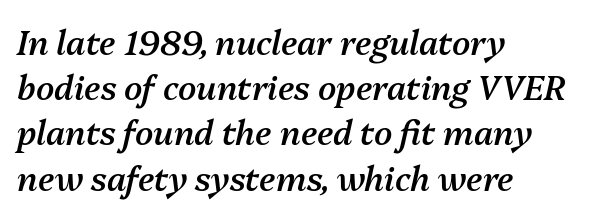
Layout note: lines flush left. Note the varied advance widths — an 'i' is clearly narrower than an 'm'. Strokes here are thickened, but only to semibold level. Regular leading. Between one letter and the next there's only the usual sliver of space.
